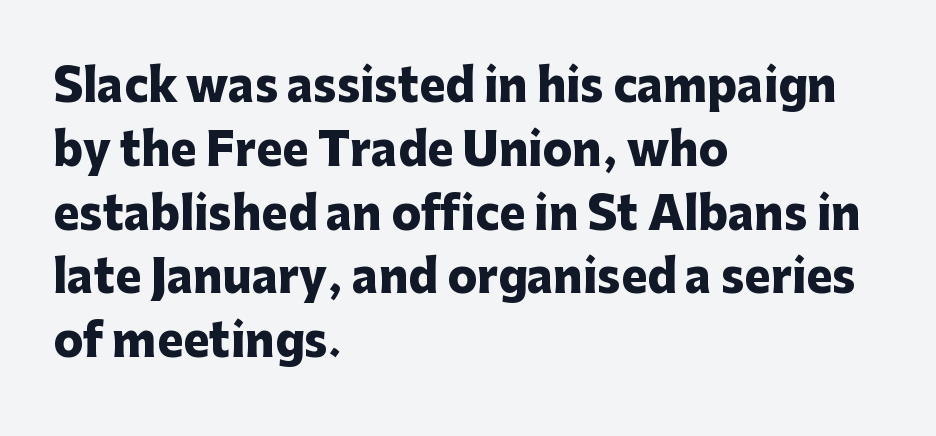
This is the regular roman posture of the typeface. Do the characters align in a grid? No, the font is proportional. Reading down the column, the eye jumps a familiar distance to each next line. Is this a sans? Yes — the strokes have no serifs. Casual observation: everything's shoved over to the left. Just letters on the line, the space beneath them empty.
